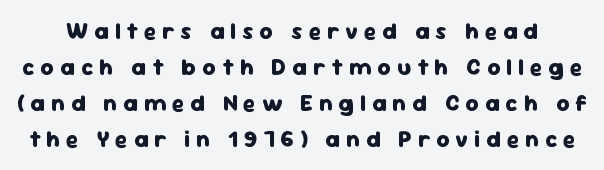
The image shows 23 px bold type, upright; set normal line spacing (1.56x), unusually wide letter spacing (+0.26 em), not underlined.
